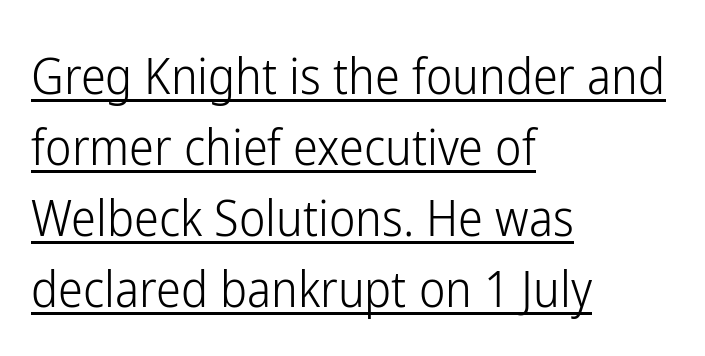
The image shows 50 px light, condensed sans-serif type, upright; set left-aligned, normal line spacing (1.42x), normal letter spacing, underlined; low stroke contrast and a medium x-height.
